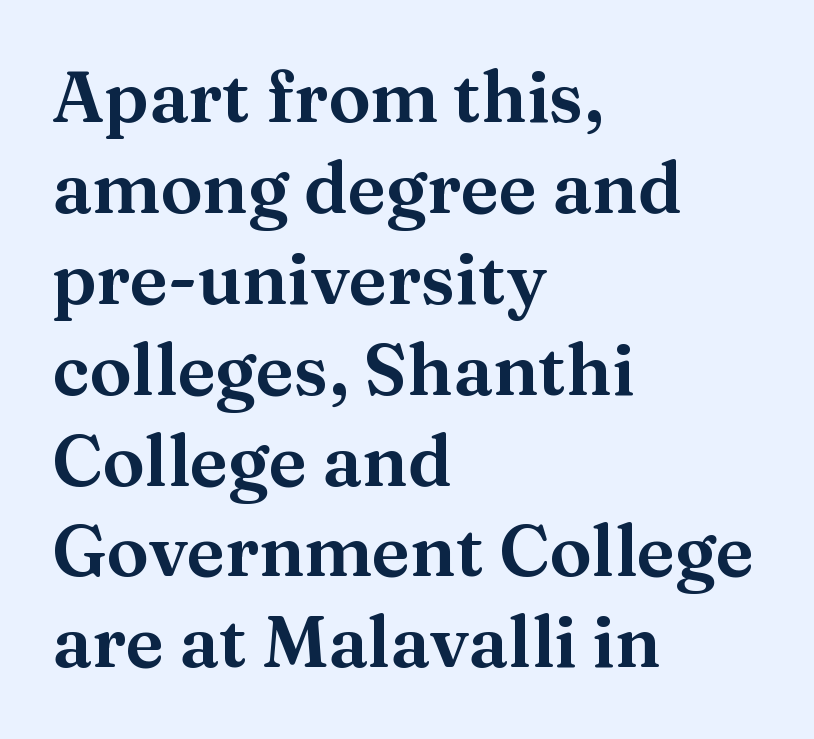
The image shows 71 px serif type, upright; set left-aligned, normal line spacing (1.28x), normal letter spacing, not underlined; medium stroke contrast and a medium x-height.
